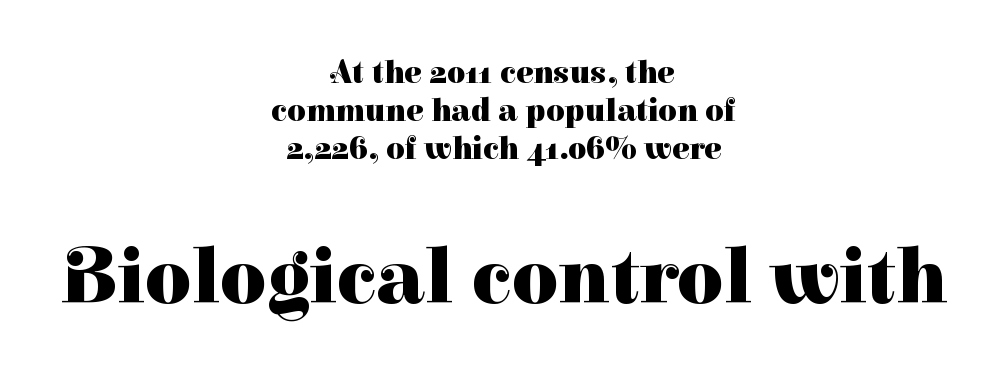
Q: Is the text bold? A: Yes.
Q: Is the text italic (slanted)? A: No, it is upright.
Q: Is the typeface a serif or a sans-serif typeface? A: Serif.
Q: Is the text underlined? A: No.
Q: How is the paragraph aligned? A: Centered.
Q: Is the spacing between letters normal or unusually wide? A: Normal.
Q: Which block of text is set in a larger size, the first (top) or the second (bottom)? A: The second (bottom) one.
Q: Width (condensed, normal, or wide)? A: Normal.
Q: Stroke contrast? A: High.
Q: x-height? A: Medium.
Q: Monospaced? A: No.
